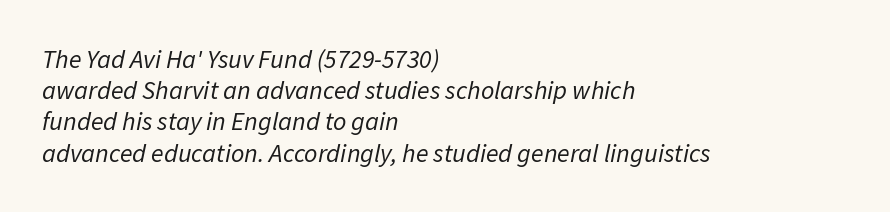
{"italic": "yes", "lean": "right", "slant_degrees": 11, "bold": "no", "underline": "no", "align": "left", "line_spacing_ratio": 1.2, "letter_spacing": "normal", "letter_spacing_em": 0.0, "glyph_px": 26}
